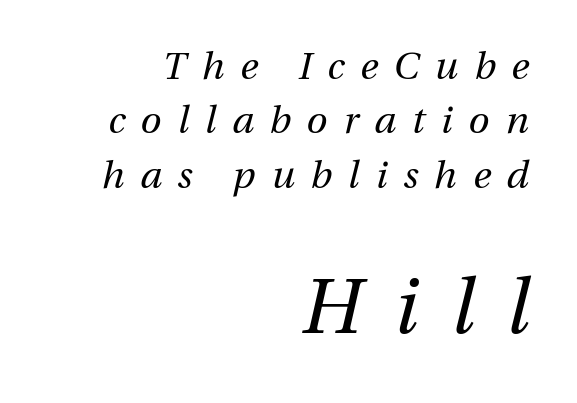
Unbolded letterforms with no extra heft. This is oblique type, the kind used for emphasis or titles. This sample has the flowing, uneven cadence of proportional lettering. The area under the type is left untouched. Typesetter's note — lower block bumped up in size, upper block left smaller.
